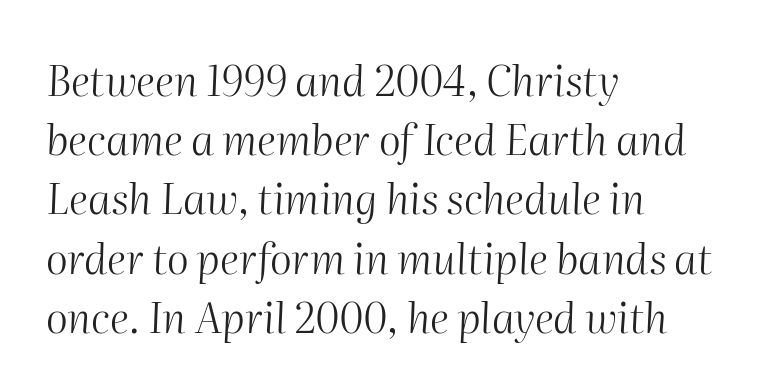
The horizontal fit of the characters is conventional and even. Is this a fixed-width face? No — the glyphs have proportional, varying widths. A typesetter would mark this as italic. A light-to-regular cut is what we see here.
